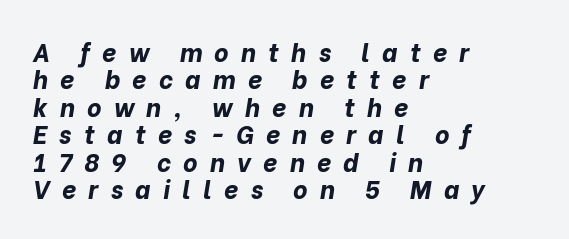
The image shows 25 px bold type, italic (leaning right); set left-aligned, tight line spacing (1.1x), unusually wide letter spacing (+0.49 em), not underlined.
